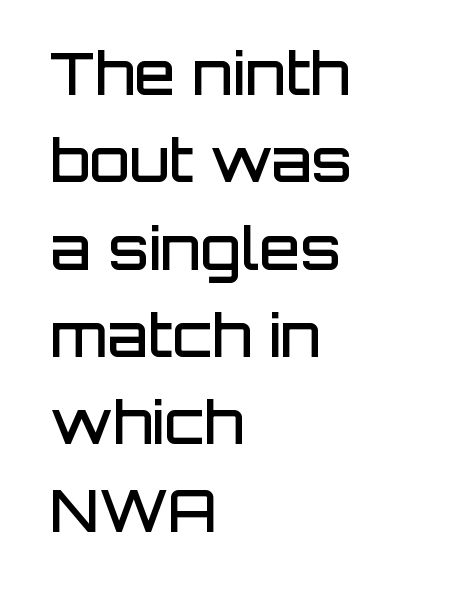
The image shows 59 px semibold sans-serif type, upright; set left-aligned, normal line spacing (1.48x), normal letter spacing, not underlined; low stroke contrast and a large x-height.
